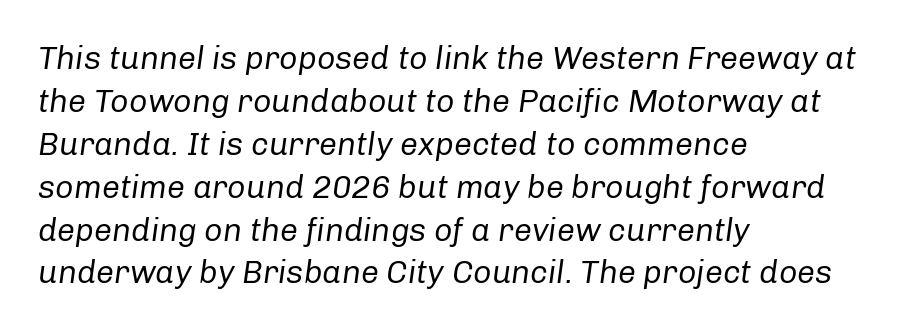
{"italic": "yes", "lean": "right", "slant_degrees": 8, "bold": "no", "weight": "regular", "width": "normal", "stroke_contrast": "low", "x_height": "medium", "monospaced": "no", "underline": "no", "align": "left", "line_spacing": "normal", "line_spacing_ratio": 1.34, "letter_spacing": "normal", "letter_spacing_em": 0.0, "glyph_px": 32}
